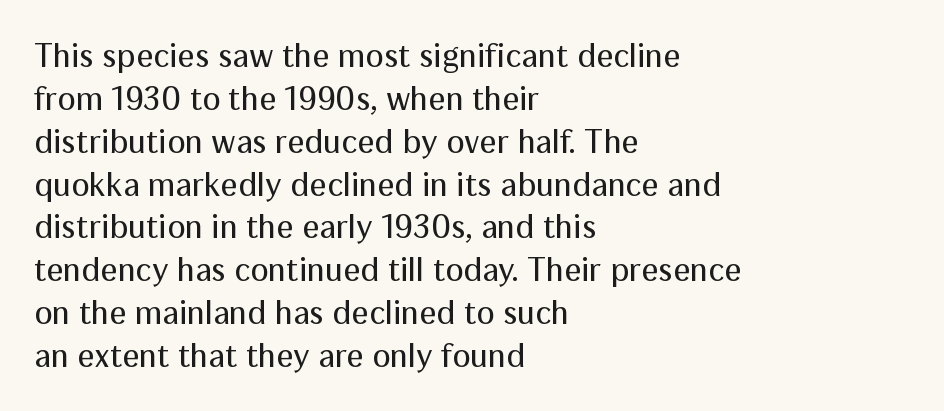
{"serif": "no", "italic": "no", "bold": "no", "weight": "regular", "width": "normal", "stroke_contrast": "medium", "x_height": "medium", "monospaced": "no", "underline": "no", "align": "left", "line_spacing": "normal", "line_spacing_ratio": 1.26, "letter_spacing": "normal", "letter_spacing_em": 0.0, "glyph_px": 34}
